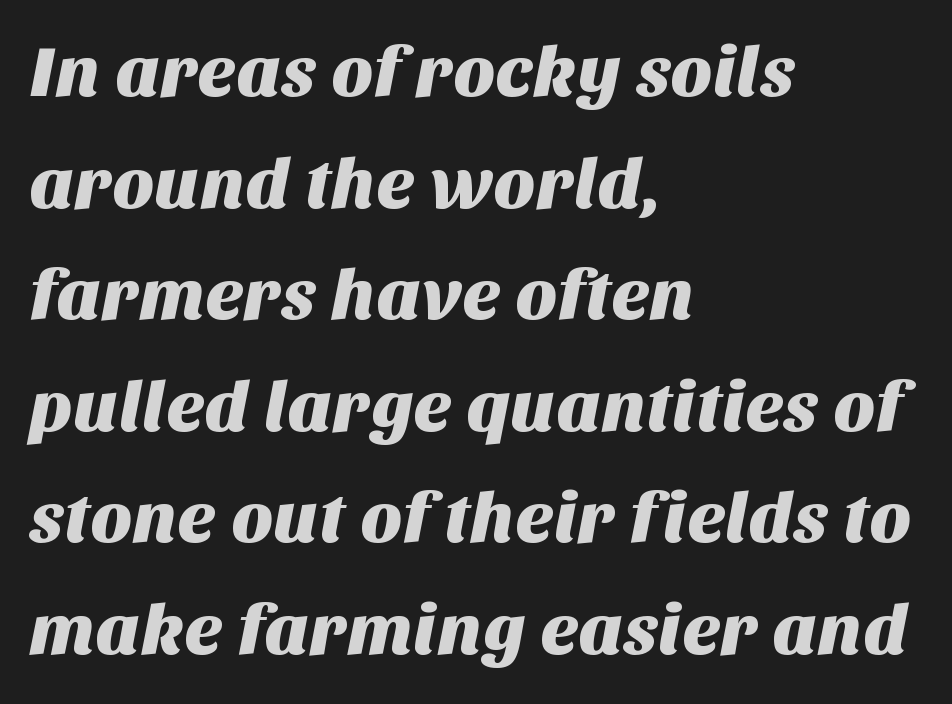
The image shows 72 px sans-serif type; set left-aligned, normal line spacing (1.55x), normal letter spacing, not underlined; medium stroke contrast and a large x-height.
